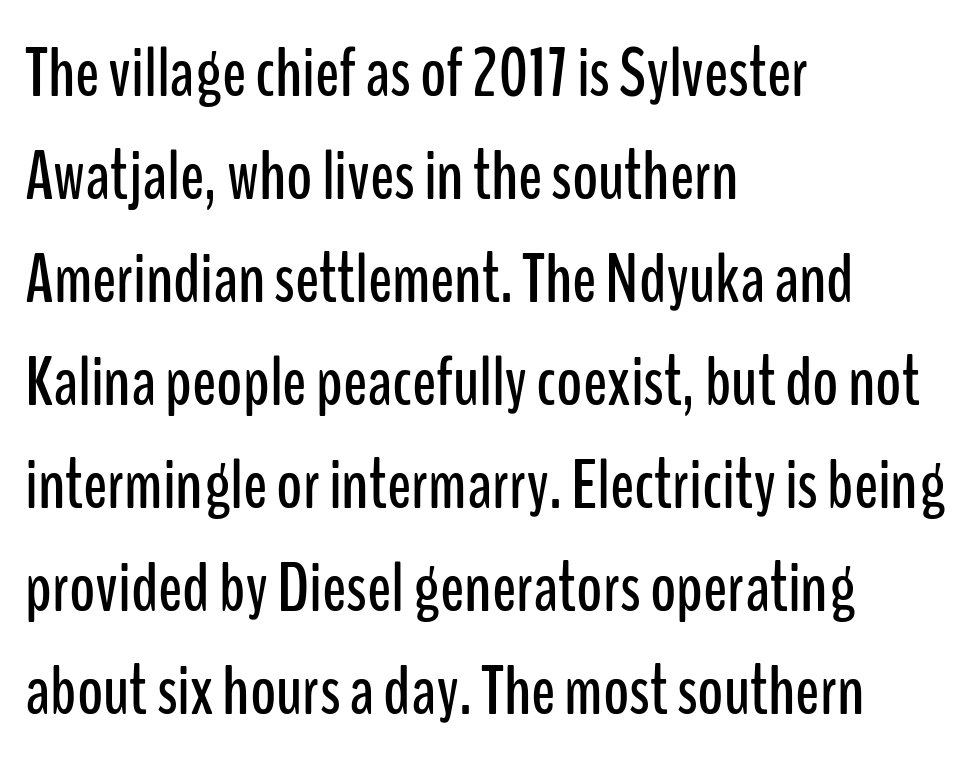
Q: Is the text italic (slanted)? A: No, it is upright.
Q: Is the typeface a serif or a sans-serif typeface? A: Sans-serif.
Q: Is the text underlined? A: No.
Q: How is the paragraph aligned? A: Left-aligned.
Q: Is the spacing between letters normal or unusually wide? A: Normal.
Q: Is the spacing between lines tight, normal or loose? A: Normal.
Q: Width (condensed, normal, or wide)? A: Condensed.
Q: Stroke contrast? A: Low.
Q: x-height? A: Medium.
Q: Monospaced? A: No.
